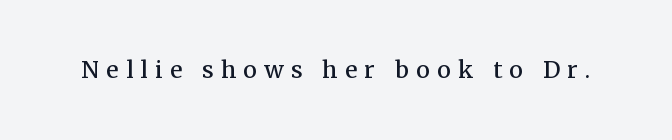
Unmarked baselines from the first word to the last. The rendering inserts visible extra space after every character. It's the straight-up-and-down kind of type. The typesetting leans somewhat heavy: a semibold.
